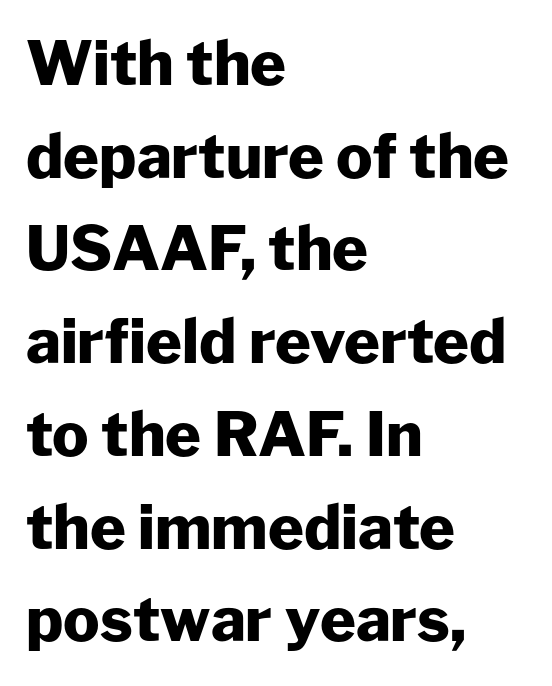
The image shows 61 px heavy sans-serif type, upright; set left-aligned, normal line spacing (1.52x), normal letter spacing, not underlined; low stroke contrast and a medium x-height.
